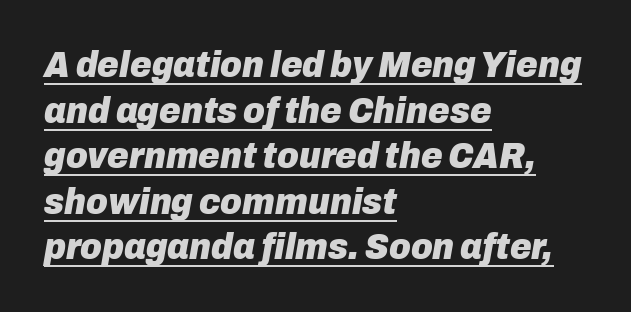
The rendering applies a slant to the glyphs. Horizontally, the lines are justified to the leading edge only. The rendered words wear a rule along their underside. Typographic density is high because the face is bold. Spacing between characters is what you'd get straight out of the box.
